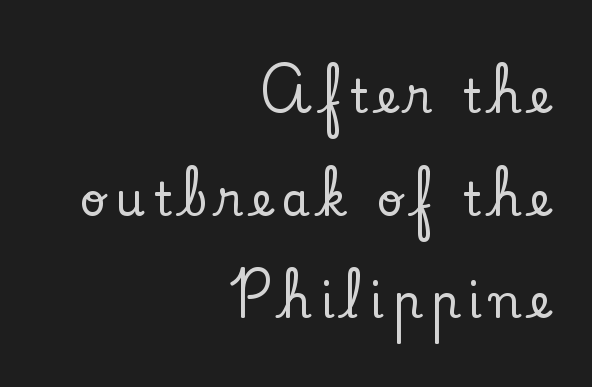
Q: Is the text italic (slanted)? A: No, it is upright.
Q: Is the typeface a serif or a sans-serif typeface? A: Serif.
Q: Is the text underlined? A: No.
Q: How is the paragraph aligned? A: Right-aligned.
Q: Is the spacing between lines tight, normal or loose? A: Loose.
Q: Width (condensed, normal, or wide)? A: Normal.
Q: Stroke contrast? A: Low.
Q: x-height? A: Small.
Q: Monospaced? A: No.
